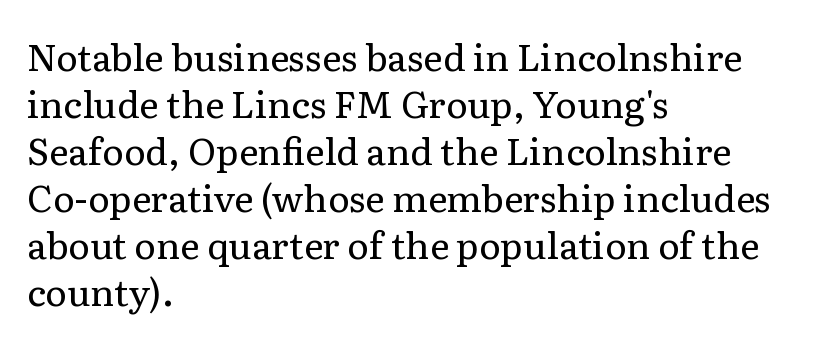
The image shows 37 px regular-weight serif type, upright; set left-aligned, normal line spacing (1.27x), normal letter spacing, not underlined; low stroke contrast and a medium x-height.
